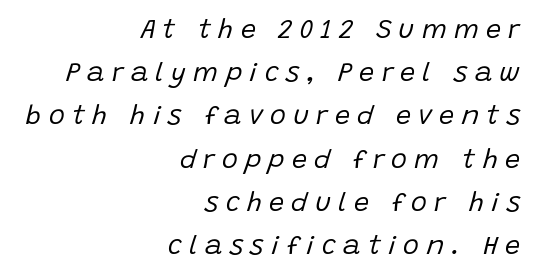
{"italic": "yes", "lean": "right", "slant_degrees": 15, "bold": "no", "underline": "no", "align": "right", "line_spacing": "normal", "line_spacing_ratio": 1.6, "letter_spacing": "wide", "letter_spacing_em": 0.27, "glyph_px": 27}
